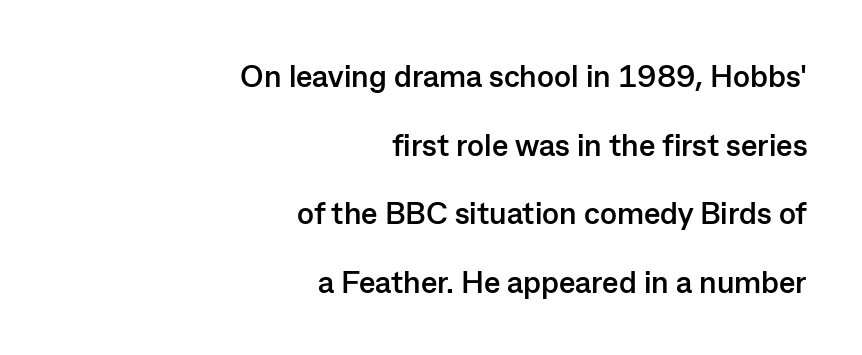
{"serif": "no", "italic": "no", "bold": "yes", "weight": "semibold", "width": "normal", "stroke_contrast": "low", "x_height": "medium", "monospaced": "no", "underline": "no", "align": "right", "line_spacing": "loose", "line_spacing_ratio": 2.21, "letter_spacing": "normal", "letter_spacing_em": 0.0, "glyph_px": 31}
